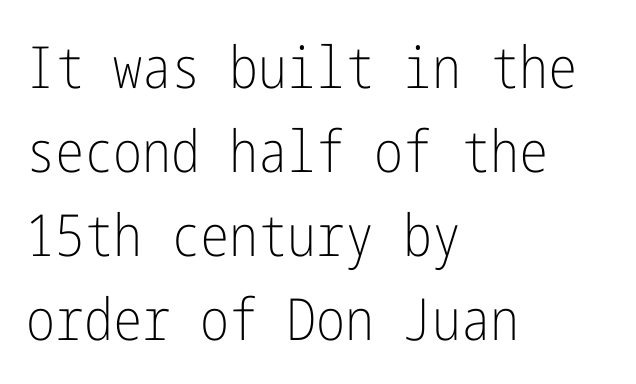
The text was rendered using a sans face with plain stroke endings. Descender tails drop into unmarked territory. This rendering uses left alignment, leaving the right contour irregular. The space between consecutive lines is moderate. This rendering leaves character spacing at its baseline value. Think standard paragraph weight, or any step lighter than that.
